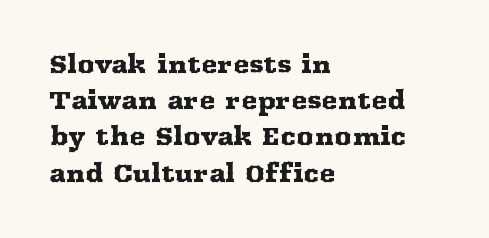
Q: Is the text italic (slanted)? A: No, it is upright.
Q: Is the text underlined? A: No.
Q: How is the paragraph aligned? A: Left-aligned.
Q: Is the spacing between letters normal or unusually wide? A: Normal.
Q: Is the spacing between lines tight, normal or loose? A: Normal.
